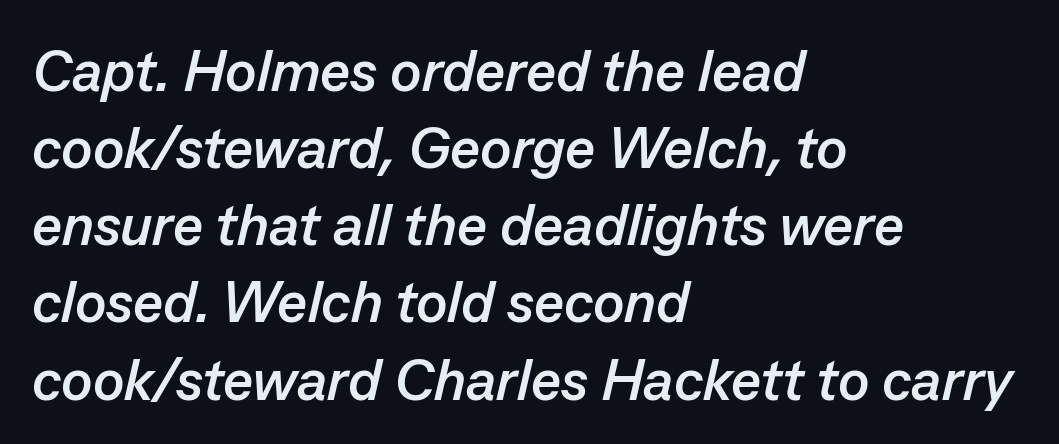
Q: Is the text bold? A: Yes.
Q: Is the text italic (slanted)? A: Yes, it leans right by about 13 degrees.
Q: Is the text underlined? A: No.
Q: How is the paragraph aligned? A: Left-aligned.
Q: Is the spacing between letters normal or unusually wide? A: Normal.
Q: Is the spacing between lines tight, normal or loose? A: Normal.
Q: Width (condensed, normal, or wide)? A: Normal.
Q: Stroke contrast? A: Low.
Q: x-height? A: Medium.
Q: Monospaced? A: No.
